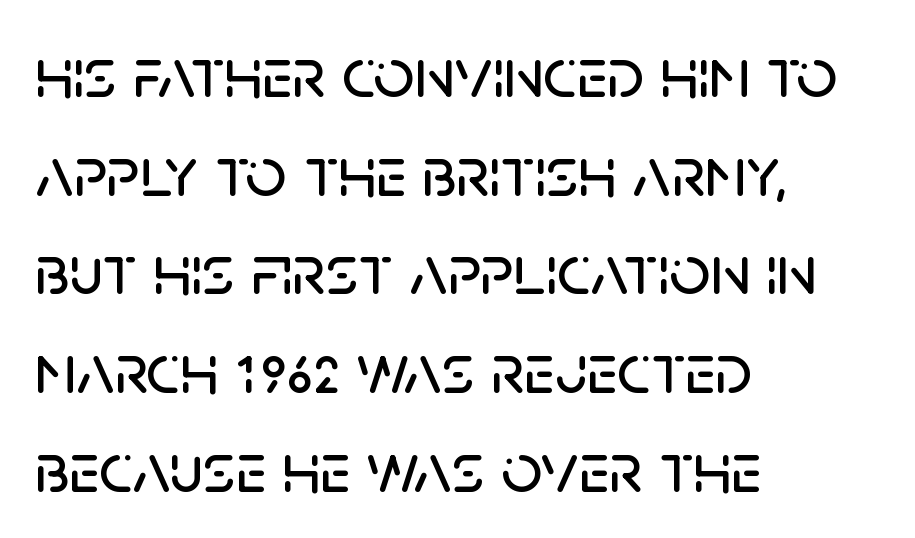
The image shows 72 px sans-serif type, upright; set left-aligned, normal line spacing (1.37x), normal letter spacing, not underlined; low stroke contrast and a large x-height.
